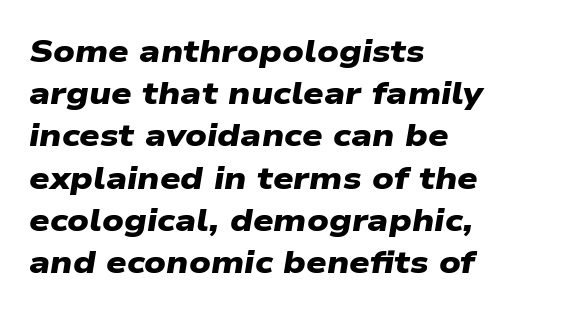
The image shows 32 px heavy, wide sans-serif type; set left-aligned, normal line spacing (1.32x), normal letter spacing, not underlined; low stroke contrast and a medium x-height.
